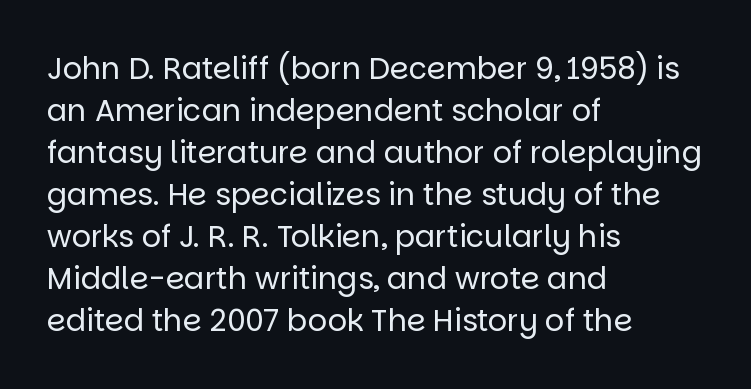
Q: Is the text bold? A: No.
Q: Is the text italic (slanted)? A: No, it is upright.
Q: Is the typeface a serif or a sans-serif typeface? A: Sans-serif.
Q: Is the text underlined? A: No.
Q: How is the paragraph aligned? A: Left-aligned.
Q: Is the spacing between letters normal or unusually wide? A: Normal.
Q: Is the spacing between lines tight, normal or loose? A: Normal.
Q: Width (condensed, normal, or wide)? A: Normal.
Q: Stroke contrast? A: Low.
Q: x-height? A: Large.
Q: Monospaced? A: No.
